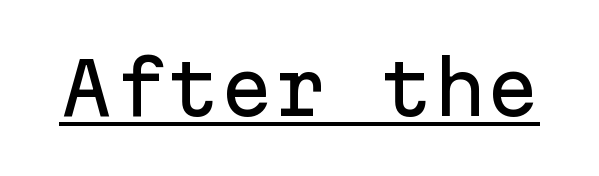
Q: Is the text italic (slanted)? A: No, it is upright.
Q: Is the typeface a serif or a sans-serif typeface? A: Sans-serif.
Q: Is the text underlined? A: Yes.
Q: Is the spacing between letters normal or unusually wide? A: Normal.
Q: Width (condensed, normal, or wide)? A: Normal.
Q: Stroke contrast? A: Low.
Q: x-height? A: Medium.
Q: Monospaced? A: Yes.
